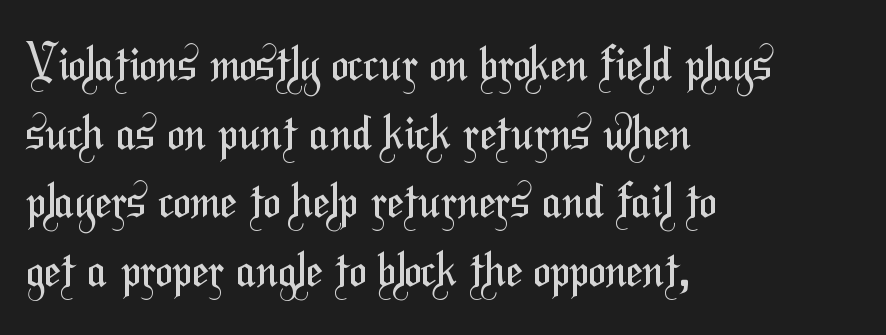
Q: Is the text bold? A: No.
Q: Is the typeface a serif or a sans-serif typeface? A: Sans-serif.
Q: Is the text underlined? A: No.
Q: How is the paragraph aligned? A: Left-aligned.
Q: Is the spacing between letters normal or unusually wide? A: Normal.
Q: Is the spacing between lines tight, normal or loose? A: Normal.
Q: Width (condensed, normal, or wide)? A: Condensed.
Q: Stroke contrast? A: Medium.
Q: x-height? A: Medium.
Q: Monospaced? A: No.
